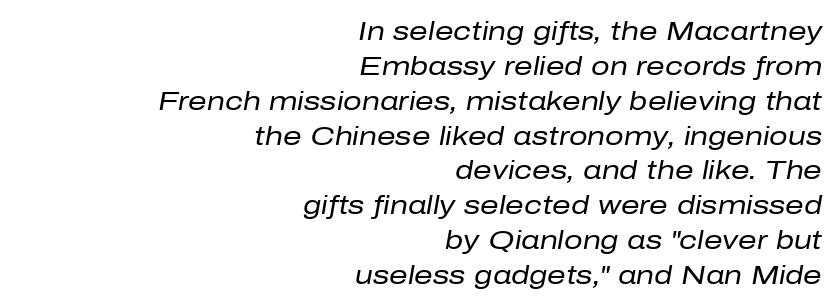
Q: Is the text bold? A: No.
Q: Is the text italic (slanted)? A: Yes, it leans right by about 10 degrees.
Q: Is the text underlined? A: No.
Q: How is the paragraph aligned? A: Right-aligned.
Q: Is the spacing between letters normal or unusually wide? A: Normal.
Q: Is the spacing between lines tight, normal or loose? A: Normal.
